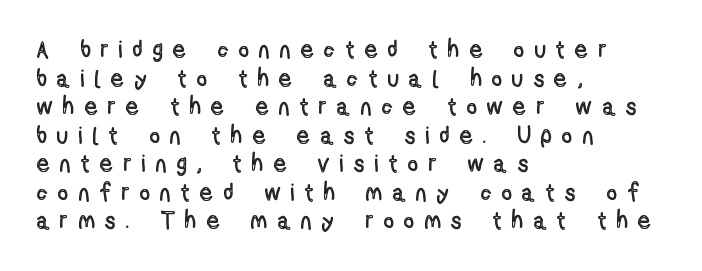
The image shows 24 px text type, upright; set left-aligned, line spacing 1.19x, unusually wide letter spacing (+0.46 em), not underlined.
